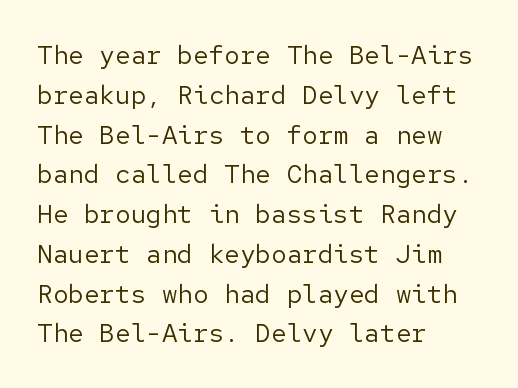
Q: Is the text bold? A: No.
Q: Is the text italic (slanted)? A: No, it is upright.
Q: Is the text underlined? A: No.
Q: How is the paragraph aligned? A: Left-aligned.
Q: Is the spacing between letters normal or unusually wide? A: Normal.
Q: Is the spacing between lines tight, normal or loose? A: Normal.
